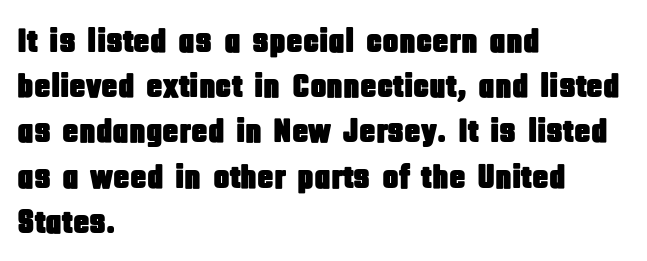
{"serif": "no", "italic": "no", "width": "condensed", "stroke_contrast": "low", "x_height": "large", "monospaced": "no", "underline": "no", "align": "left", "line_spacing": "normal", "line_spacing_ratio": 1.33, "letter_spacing": "normal", "letter_spacing_em": 0.0, "glyph_px": 34}
